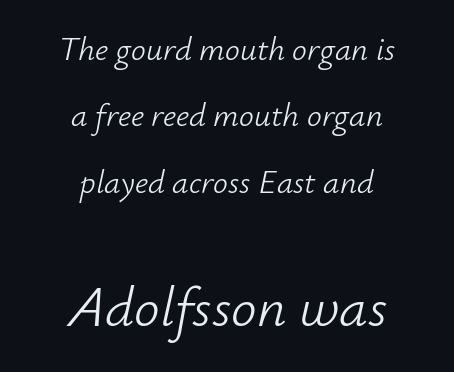
{"italic": "yes", "lean": "right", "slant_degrees": 12, "bold": "no", "weight": "light", "width": "normal", "stroke_contrast": "low", "x_height": "small", "monospaced": "no", "underline": "no", "align": "center", "line_spacing": "loose", "line_spacing_ratio": 2.01, "letter_spacing": "normal", "letter_spacing_em": 0.0, "larger_block": "second", "size_ratio": 1.73, "glyph_px": 57}
